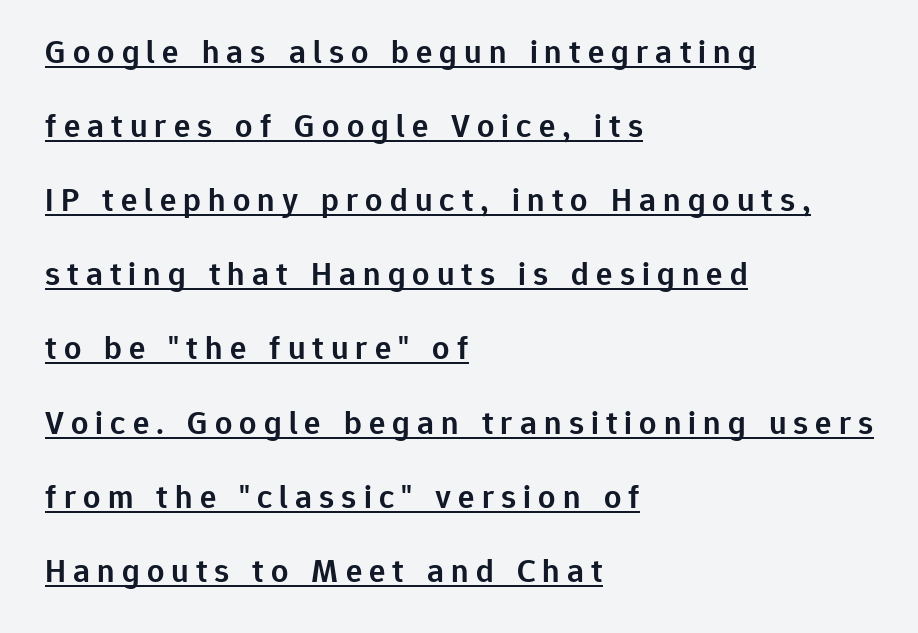
Q: Is the text bold? A: Semi-bold.
Q: Is the text italic (slanted)? A: No, it is upright.
Q: Is the typeface a serif or a sans-serif typeface? A: Sans-serif.
Q: Is the text underlined? A: Yes.
Q: How is the paragraph aligned? A: Left-aligned.
Q: Is the spacing between letters normal or unusually wide? A: Unusually wide.
Q: Is the spacing between lines tight, normal or loose? A: Loose.
Q: Width (condensed, normal, or wide)? A: Normal.
Q: Stroke contrast? A: Low.
Q: x-height? A: Medium.
Q: Monospaced? A: No.
